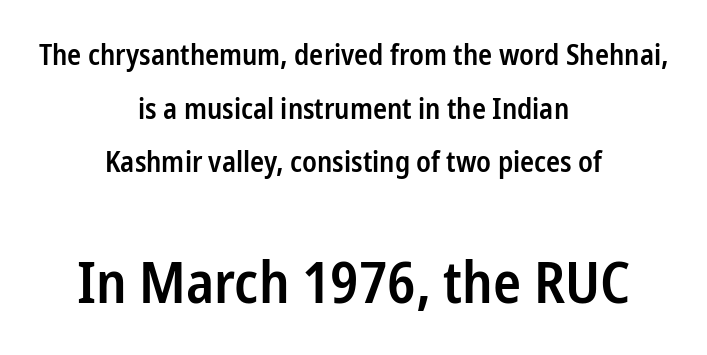
Here the second block reads like a headline and the first like body copy. The face used here is rendered with its standard letterfit. The gap between lines stays unmarked. Do the characters align in a grid? No, the font is proportional. In terms of posture, this sample is upright.
